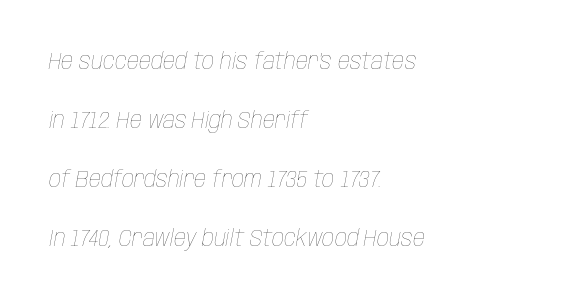
There is no visible air inserted between adjacent glyphs. Horizontally, the lines are justified to the leading edge only. The line-height multiplier appears high, well above default. This is oblique type, the kind used for emphasis or titles. The typeface has the unassuming heft of standard copy or less.
